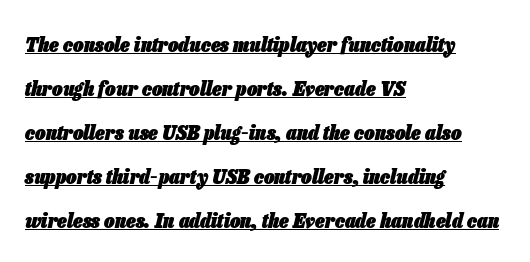
Q: Is the text bold? A: Yes.
Q: Is the text italic (slanted)? A: Yes, it leans right by about 13 degrees.
Q: Is the text underlined? A: Yes.
Q: How is the paragraph aligned? A: Left-aligned.
Q: Is the spacing between letters normal or unusually wide? A: Normal.
Q: Is the spacing between lines tight, normal or loose? A: Loose.
